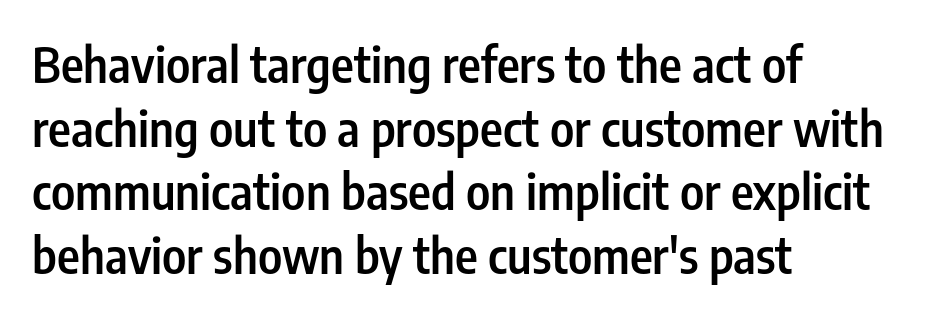
The image shows 49 px semibold, condensed sans-serif type, upright; set left-aligned, normal line spacing (1.3x), normal letter spacing, not underlined; low stroke contrast and a medium x-height.
